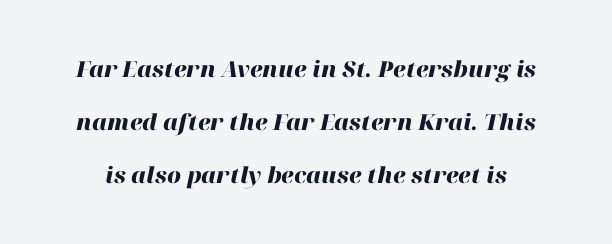
Students, this is bold: see how much ink each stroke carries. Yep, that's italic — everything's leaning. Vertical spacing — loose. Standard letterfit; no display-style spreading of the glyphs.
